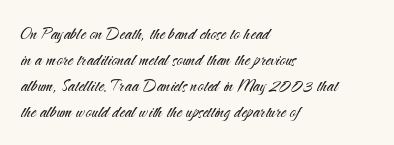
Unmarked baselines from the first word to the last. Students, note that the glyphs here touch the page at normal intervals. Which margin do the lines hug? The left one — the right edge is uneven. The typesetting does not lean heavy: it is not bold.
